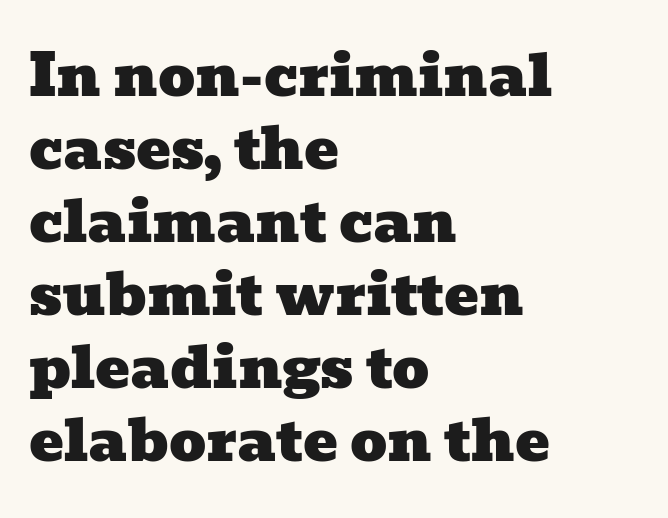
These lines are composed in type with serifs. Unmarked baselines from the first word to the last. The letters sit at their default tracking, neither squeezed nor spread. Regular leading.
